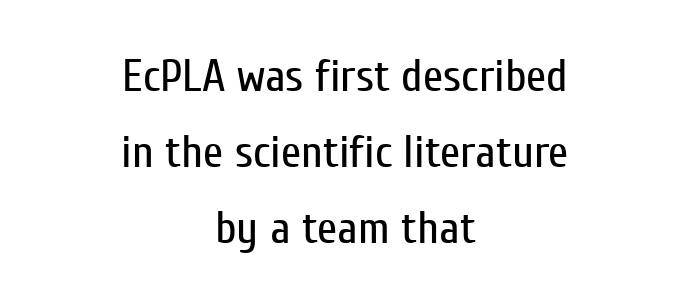
Reading down the block, each line starts at a different indent, mirrored at its end. To sum up the face: it is a sans, with no serifs. Nothing heavy about these letters — not bold at all. A typesetter would call this proportional, since set widths differ per character. Characters remain perfectly vertical along every line.
